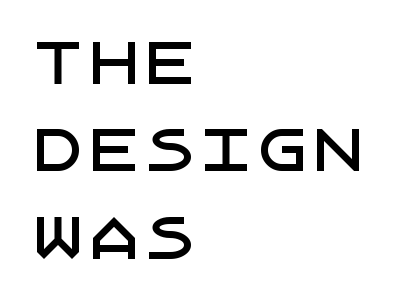
Q: Is the text italic (slanted)? A: No, it is upright.
Q: Is the typeface a serif or a sans-serif typeface? A: Sans-serif.
Q: Is the text underlined? A: No.
Q: How is the paragraph aligned? A: Left-aligned.
Q: Is the spacing between letters normal or unusually wide? A: Normal.
Q: Is the spacing between lines tight, normal or loose? A: Normal.
Q: Width (condensed, normal, or wide)? A: Normal.
Q: Stroke contrast? A: Low.
Q: x-height? A: Large.
